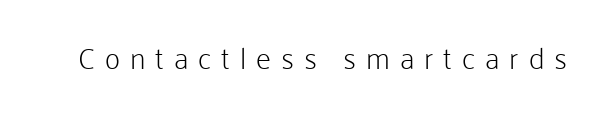
{"serif": "no", "italic": "no", "bold": "no", "weight": "light", "width": "normal", "stroke_contrast": "low", "x_height": "medium", "monospaced": "no", "underline": "no", "letter_spacing": "wide", "letter_spacing_em": 0.33, "glyph_px": 30}
